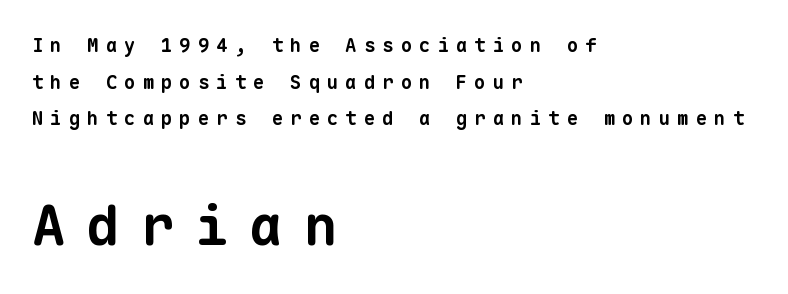
{"serif": "no", "bold": "yes", "weight": "bold", "width": "normal", "stroke_contrast": "low", "x_height": "medium", "monospaced": "yes", "underline": "no", "align": "left", "line_spacing": "loose", "line_spacing_ratio": 1.93, "letter_spacing": "wide", "letter_spacing_em": 0.37, "larger_block": "second", "size_ratio": 2.95, "glyph_px": 56}
